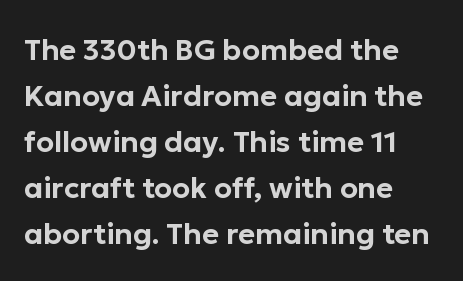
The image shows 29 px sans-serif type, upright; set left-aligned, normal line spacing (1.59x), normal letter spacing, not underlined; low stroke contrast and a medium x-height.
